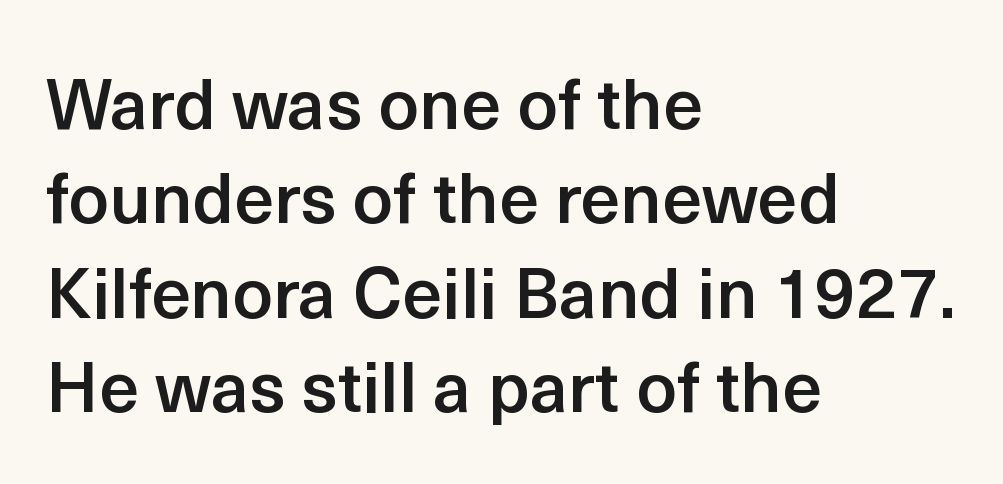
The image shows 71 px semibold sans-serif type, upright; set left-aligned, normal line spacing (1.33x), normal letter spacing, not underlined; a medium x-height.
